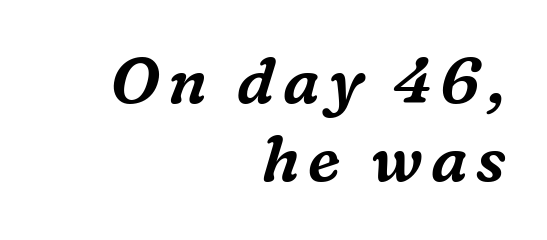
Where is the straight margin? On the right. Think of a printed novel: that variable character pitch is what you see here. The letters are slanted; this is an italic face. Unmarked baselines from the first word to the last. A serif font was chosen for this passage.
